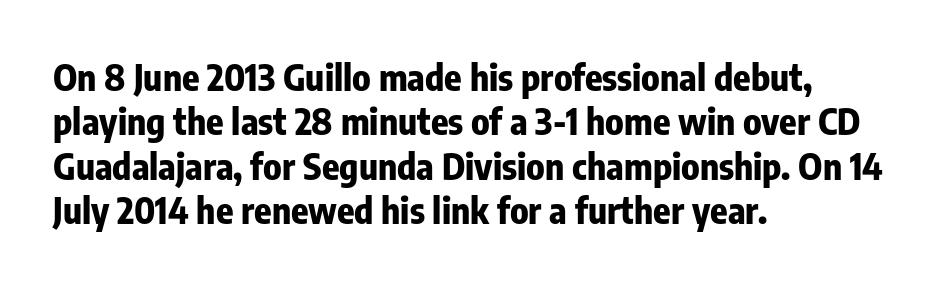
{"serif": "no", "italic": "no", "bold": "yes", "weight": "bold", "width": "condensed", "stroke_contrast": "low", "x_height": "medium", "monospaced": "no", "underline": "no", "align": "left", "line_spacing_ratio": 1.23, "letter_spacing": "normal", "letter_spacing_em": 0.0, "glyph_px": 36}
